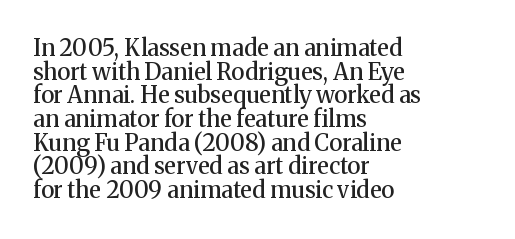
Every letter is mildly thick-stroked: semibold rather than bold. The axis of the letterforms is exactly vertical. Students, note that the glyphs here touch the page at normal intervals. If you measured baseline to baseline, you'd find a short distance. Unmarked baselines from the first word to the last.
